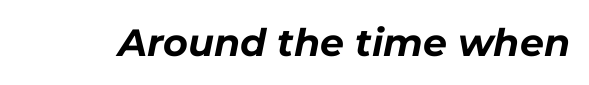
The image shows 38 px bold type, italic (leaning right); set normal letter spacing, not underlined; low stroke contrast and a medium x-height.
